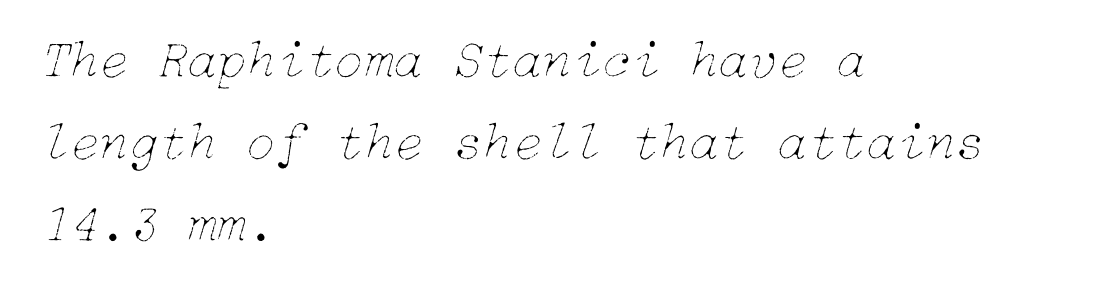
The image shows 54 px thin type, italic (leaning right); set left-aligned, normal line spacing (1.52x), normal letter spacing, not underlined; low stroke contrast and a medium x-height.
